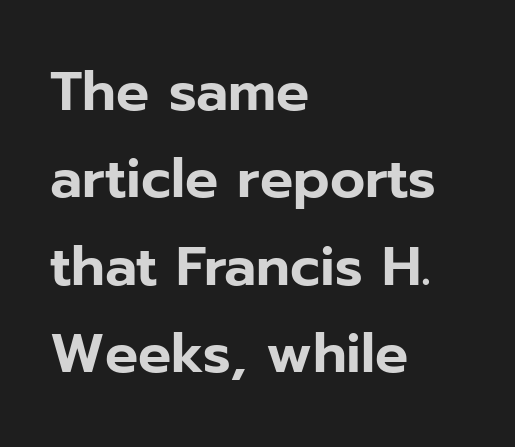
{"serif": "no", "italic": "no", "width": "normal", "stroke_contrast": "low", "x_height": "medium", "monospaced": "no", "underline": "no", "align": "left", "line_spacing": "normal", "line_spacing_ratio": 1.59, "letter_spacing": "normal", "letter_spacing_em": 0.0, "glyph_px": 55}
